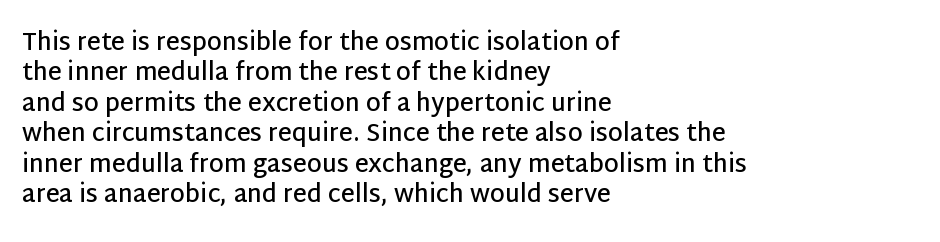
The paragraph shown leans on its left margin. A bit beefed up — I'd call it semibold rather than bold. The area under the type is left untouched. The horizontal fit of the characters is conventional and even. Students, observe: this is what conventionally led text looks like.
